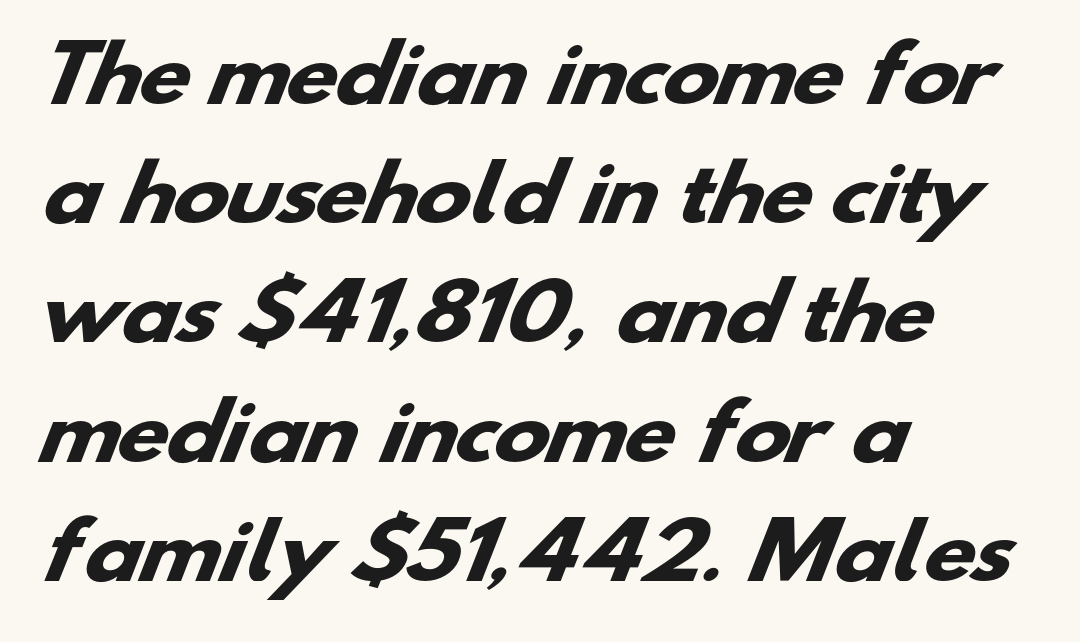
Is this a fixed-width face? No — the glyphs have proportional, varying widths. Line starts are locked; line ends wander. Is the type bold? Yes — the strokes are clearly thick and heavy. No feet cap the strokes, marking this as sans-serif type. Short note: letters normally spaced.
